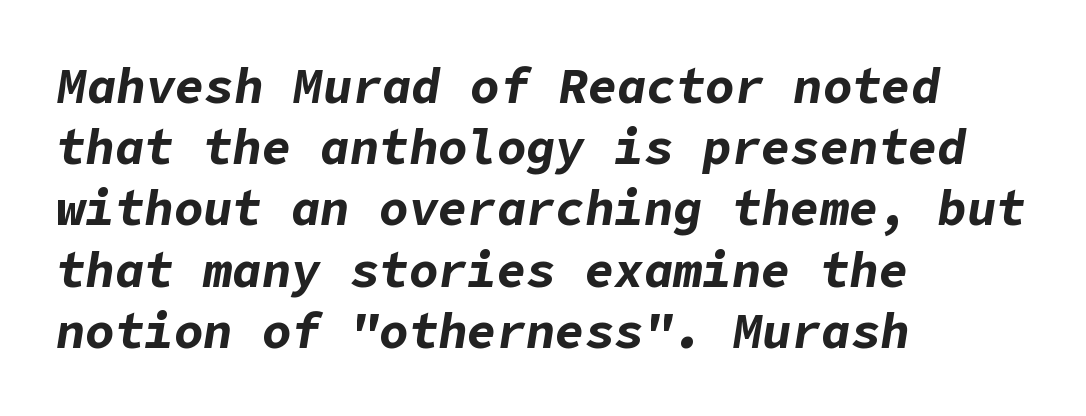
The image shows 49 px bold type, italic (leaning right); set left-aligned, normal line spacing (1.25x), normal letter spacing, not underlined; low stroke contrast and a medium x-height.
